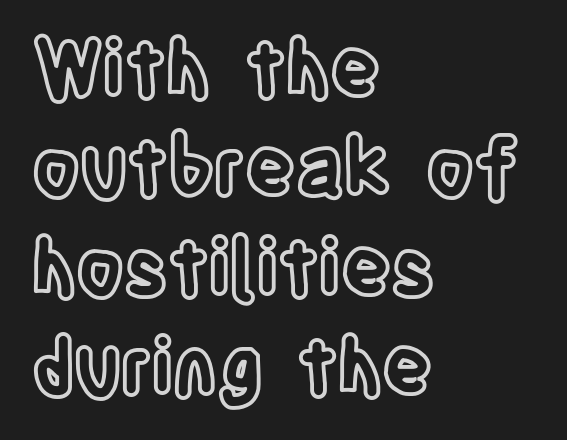
The image shows 77 px condensed type, upright; set left-aligned, normal line spacing (1.29x), normal letter spacing, not underlined; a large x-height.
